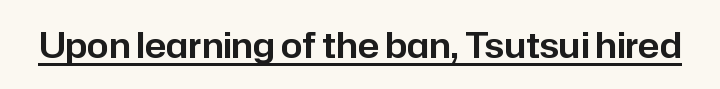
The image shows 35 px sans-serif type, upright; set normal letter spacing, underlined; low stroke contrast and a medium x-height.
